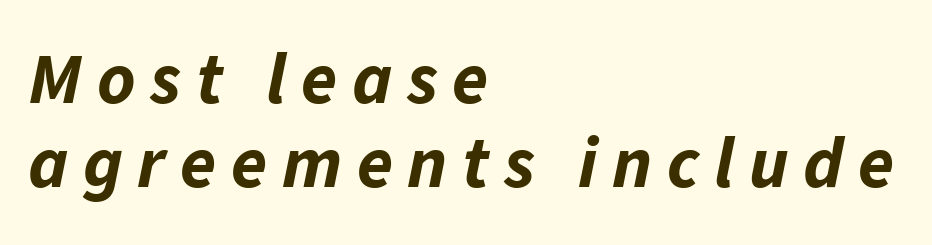
The image shows 73 px bold type, italic (leaning right); set left-aligned, tight line spacing (1.15x), unusually wide letter spacing (+0.2 em), not underlined; low stroke contrast and a medium x-height.
